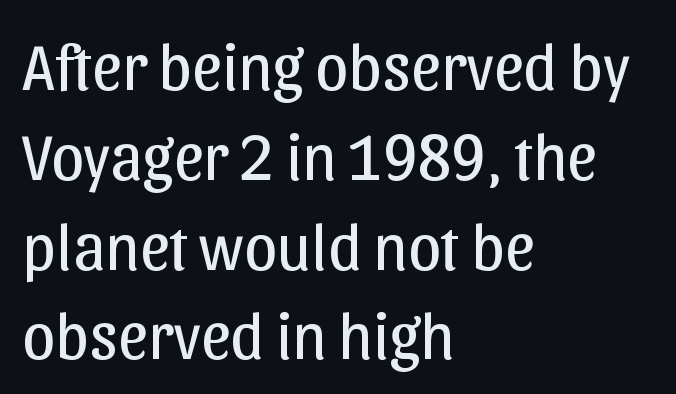
{"serif": "no", "italic": "no", "bold": "no", "weight": "regular", "width": "normal", "stroke_contrast": "low", "x_height": "medium", "monospaced": "no", "underline": "no", "align": "left", "line_spacing": "normal", "line_spacing_ratio": 1.36, "letter_spacing": "normal", "letter_spacing_em": 0.0, "glyph_px": 66}
